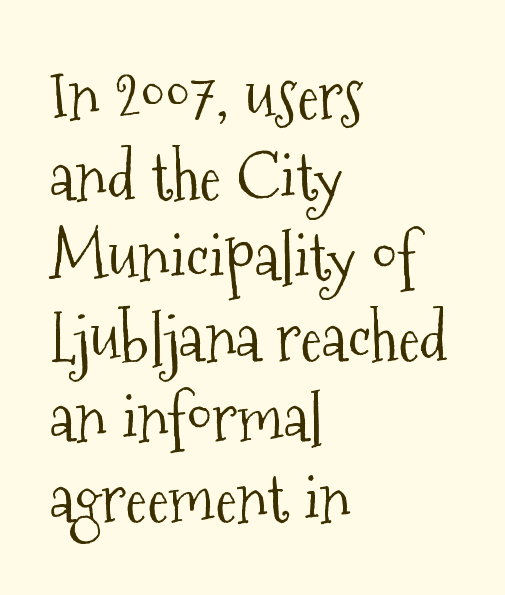
{"serif": "yes", "italic": "no", "bold": "no", "weight": "light", "width": "condensed", "stroke_contrast": "medium", "x_height": "medium", "monospaced": "no", "underline": "no", "align": "left", "line_spacing_ratio": 1.22, "letter_spacing": "normal", "letter_spacing_em": 0.0, "glyph_px": 66}
